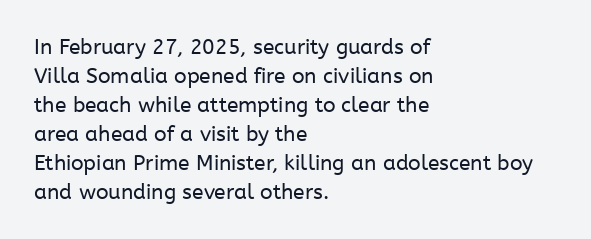
The image shows 21 px text type, upright; set left-aligned, normal line spacing (1.38x), normal letter spacing, not underlined.
